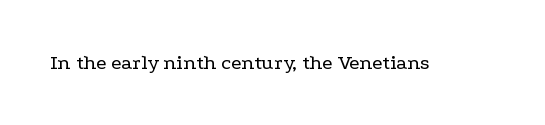
Q: Is the text bold? A: No.
Q: Is the text italic (slanted)? A: No, it is upright.
Q: Is the text underlined? A: No.
Q: Is the spacing between letters normal or unusually wide? A: Normal.
